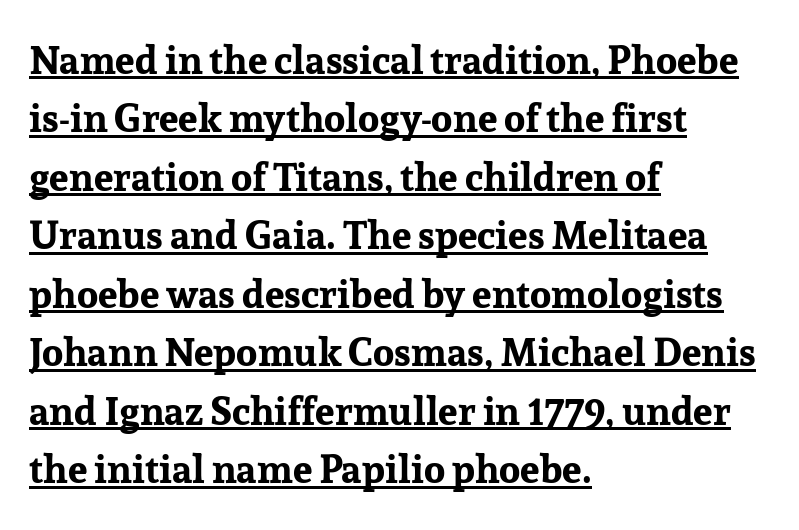
Q: Is the text bold? A: Yes.
Q: Is the text italic (slanted)? A: No, it is upright.
Q: Is the typeface a serif or a sans-serif typeface? A: Serif.
Q: Is the text underlined? A: Yes.
Q: How is the paragraph aligned? A: Left-aligned.
Q: Is the spacing between letters normal or unusually wide? A: Normal.
Q: Is the spacing between lines tight, normal or loose? A: Normal.
Q: Width (condensed, normal, or wide)? A: Normal.
Q: Stroke contrast? A: Low.
Q: x-height? A: Medium.
Q: Monospaced? A: No.
